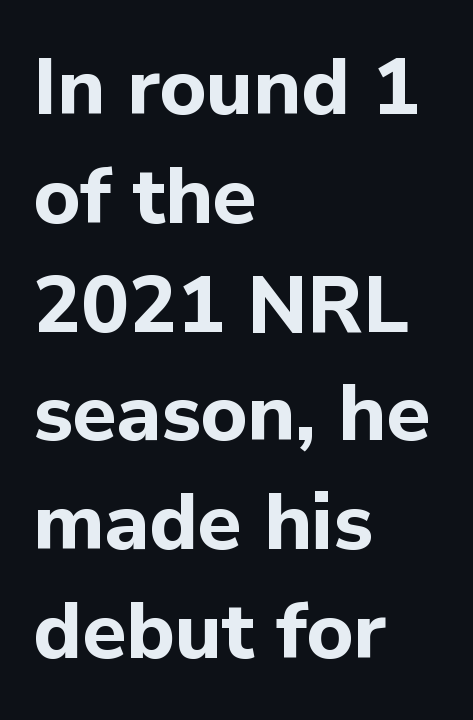
The image shows 80 px bold sans-serif type, upright; set left-aligned, normal line spacing (1.36x), normal letter spacing, not underlined; low stroke contrast and a medium x-height.
